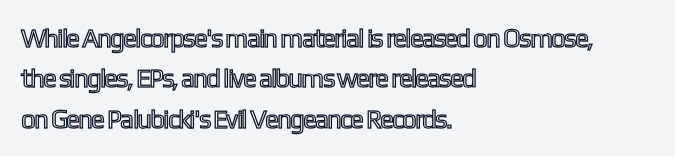
Q: Is the text italic (slanted)? A: No, it is upright.
Q: Is the text underlined? A: No.
Q: How is the paragraph aligned? A: Left-aligned.
Q: Is the spacing between letters normal or unusually wide? A: Normal.
Q: Is the spacing between lines tight, normal or loose? A: Normal.
